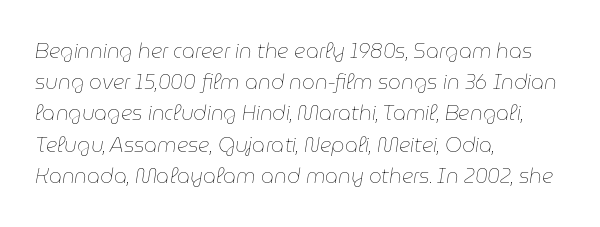
The image shows 20 px text type, italic (leaning right); set left-aligned, normal line spacing (1.56x), normal letter spacing, not underlined.
